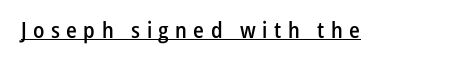
Q: Is the text bold? A: Semi-bold.
Q: Is the text italic (slanted)? A: No, it is upright.
Q: Is the text underlined? A: Yes.
Q: Is the spacing between letters normal or unusually wide? A: Unusually wide.
